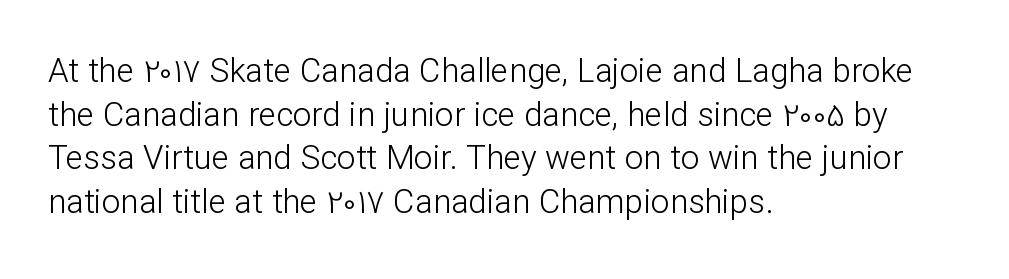
Q: Is the text bold? A: No.
Q: Is the text italic (slanted)? A: No, it is upright.
Q: Is the typeface a serif or a sans-serif typeface? A: Sans-serif.
Q: Is the text underlined? A: No.
Q: How is the paragraph aligned? A: Left-aligned.
Q: Is the spacing between letters normal or unusually wide? A: Normal.
Q: Is the spacing between lines tight, normal or loose? A: Normal.
Q: Width (condensed, normal, or wide)? A: Normal.
Q: Stroke contrast? A: Low.
Q: x-height? A: Medium.
Q: Monospaced? A: No.
